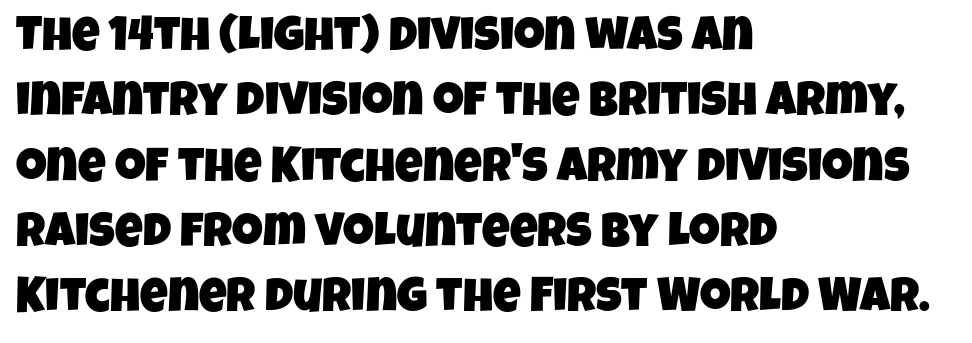
{"serif": "no", "width": "condensed", "stroke_contrast": "low", "x_height": "large", "monospaced": "no", "underline": "no", "align": "left", "line_spacing": "normal", "line_spacing_ratio": 1.36, "letter_spacing": "normal", "letter_spacing_em": 0.0, "glyph_px": 48}
